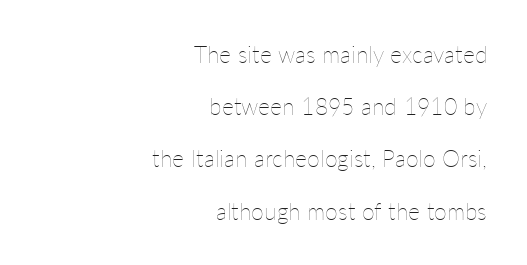
Casual observation: everything's shoved over to the right. Check under the words: just untouched page. Unbolded letterforms with no extra heft. Summary of vertical rhythm: relaxed, with wide interline spacing.
